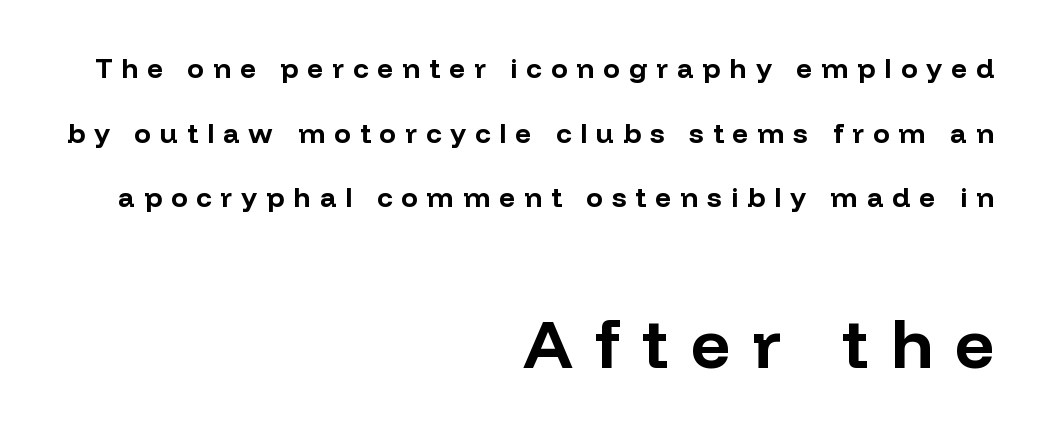
The image shows 69 px bold sans-serif type, upright; set right-aligned, loose line spacing (2.31x), unusually wide letter spacing (+0.32 em), not underlined; the second (bottom) block is 2.46x larger; low stroke contrast and a medium x-height.
